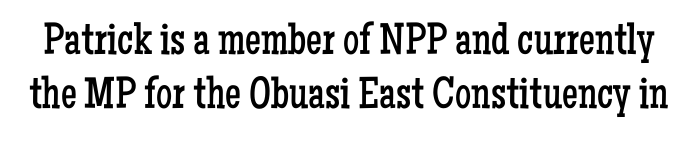
Q: Is the text bold? A: No.
Q: Is the text italic (slanted)? A: No, it is upright.
Q: Is the typeface a serif or a sans-serif typeface? A: Serif.
Q: Is the text underlined? A: No.
Q: Is the spacing between letters normal or unusually wide? A: Normal.
Q: Width (condensed, normal, or wide)? A: Condensed.
Q: Stroke contrast? A: Low.
Q: x-height? A: Medium.
Q: Monospaced? A: No.
